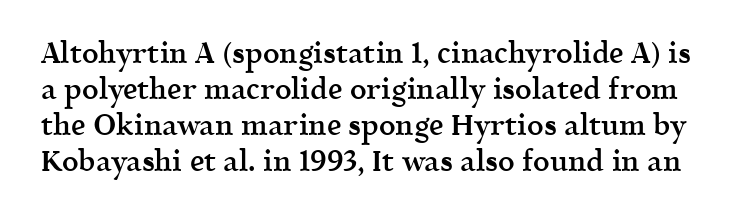
Character widths vary here, with narrow letters taking less room than wide ones. The strokes are fattened partway — semibold, not bold. A typesetter would label this face a serif. Beneath every word, the page is bare. This is the regular roman posture of the typeface. Observe the ordinary spacing: letters are neighbours, not strangers.
